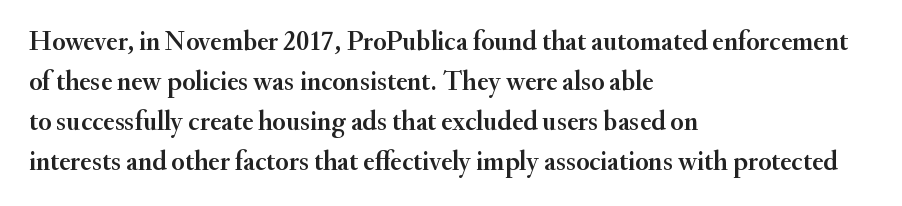
Regular leading. The zone under the glyphs is completely vacant. Italic? Not at all — the glyphs are vertical. A typesetter would call this zero additional tracking. Leftover space on each line is placed entirely after the last word.
